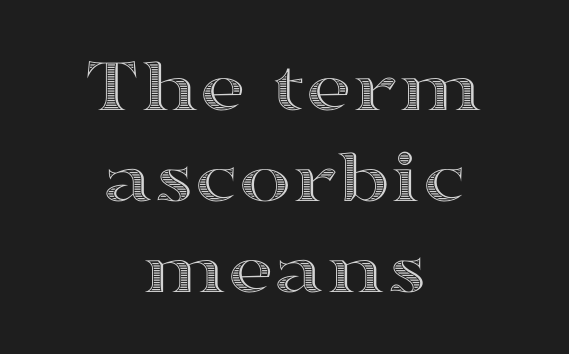
The rendering uses natural spacing where letterforms have individual widths. In terms of posture, this sample is upright. The gap between lines stays unmarked. Vertically, the passage feels compressed, each row crowding the next. A centered setting, common on invitations and titles, is used for this passage.
